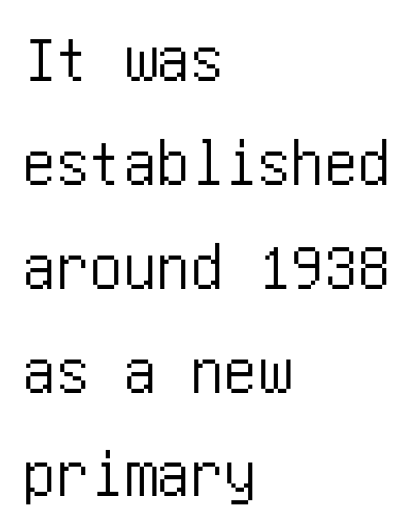
{"serif": "no", "italic": "no", "width": "condensed", "stroke_contrast": "low", "x_height": "large", "underline": "no", "align": "left", "line_spacing": "normal", "line_spacing_ratio": 1.55, "letter_spacing": "normal", "letter_spacing_em": 0.0, "glyph_px": 67}
